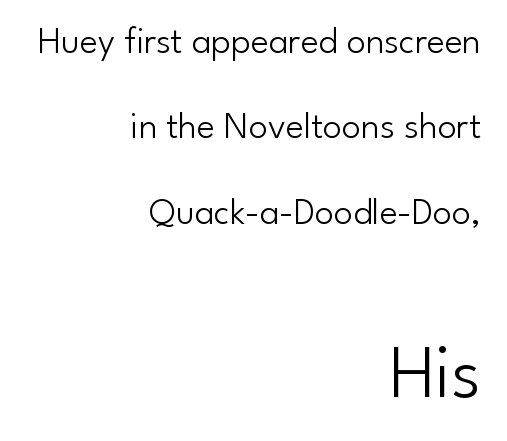
The image shows 76 px light sans-serif type, upright; set right-aligned, loose line spacing (2.25x), normal letter spacing, not underlined; the second (bottom) block is 2.0x larger; low stroke contrast and a small x-height.
